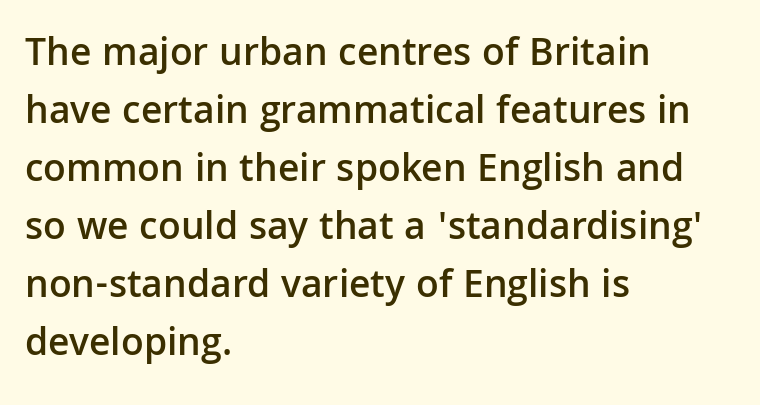
The font is running at a semibold setting, under full bold. No extra tracking has been applied to these lines. Style check: upright. Interline gaps are of average width in this sample. The face used here is proportionally spaced, like ordinary book or web type.
